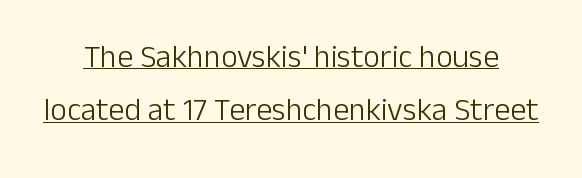
The image shows 32 px light sans-serif type, upright; set normal line spacing (1.66x), normal letter spacing, underlined; low stroke contrast and a medium x-height.
